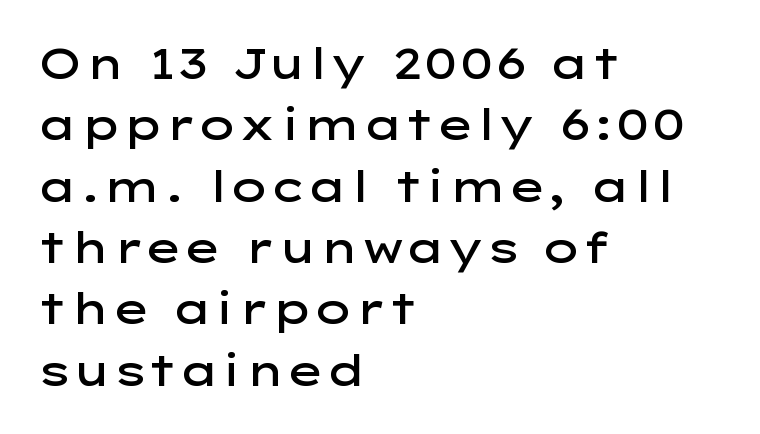
Q: Is the text bold? A: Semi-bold.
Q: Is the text italic (slanted)? A: No, it is upright.
Q: Is the typeface a serif or a sans-serif typeface? A: Sans-serif.
Q: Is the text underlined? A: No.
Q: How is the paragraph aligned? A: Left-aligned.
Q: Is the spacing between letters normal or unusually wide? A: Normal.
Q: Is the spacing between lines tight, normal or loose? A: Normal.
Q: Width (condensed, normal, or wide)? A: Wide.
Q: Stroke contrast? A: Low.
Q: x-height? A: Medium.
Q: Monospaced? A: No.
